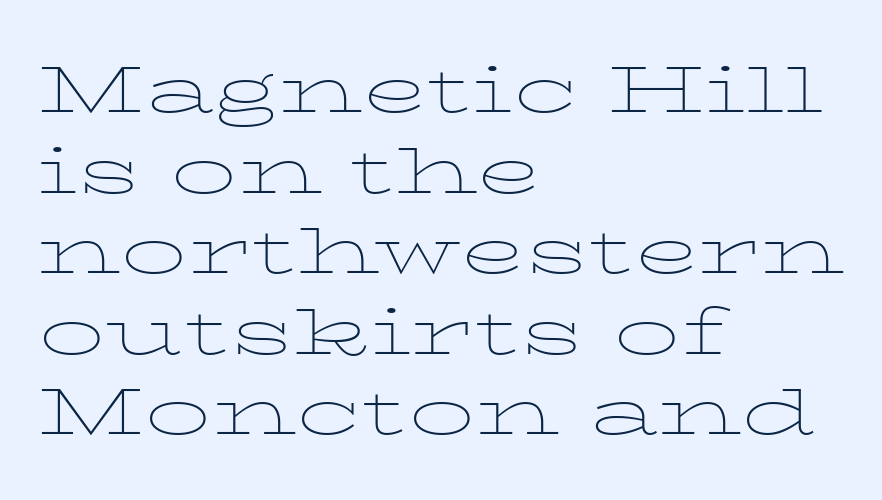
Q: Is the text bold? A: No.
Q: Is the text italic (slanted)? A: No, it is upright.
Q: Is the typeface a serif or a sans-serif typeface? A: Serif.
Q: Is the text underlined? A: No.
Q: How is the paragraph aligned? A: Left-aligned.
Q: Is the spacing between letters normal or unusually wide? A: Normal.
Q: Width (condensed, normal, or wide)? A: Wide.
Q: Stroke contrast? A: Low.
Q: x-height? A: Medium.
Q: Monospaced? A: No.
